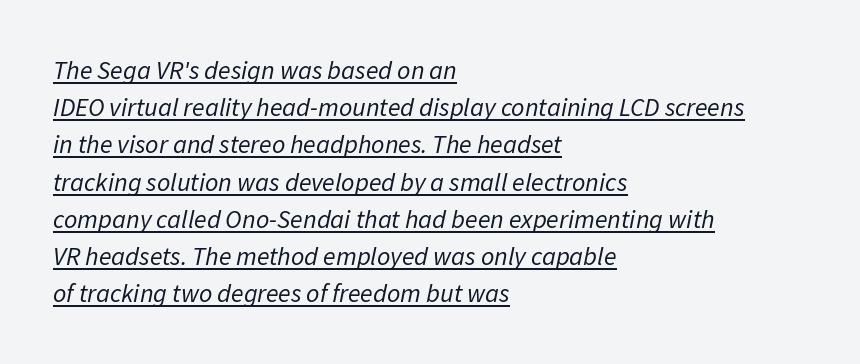
{"italic": "yes", "lean": "right", "slant_degrees": 11, "bold": "no", "underline": "yes", "align": "left", "line_spacing": "normal", "line_spacing_ratio": 1.43, "letter_spacing": "normal", "letter_spacing_em": 0.0, "glyph_px": 26}
